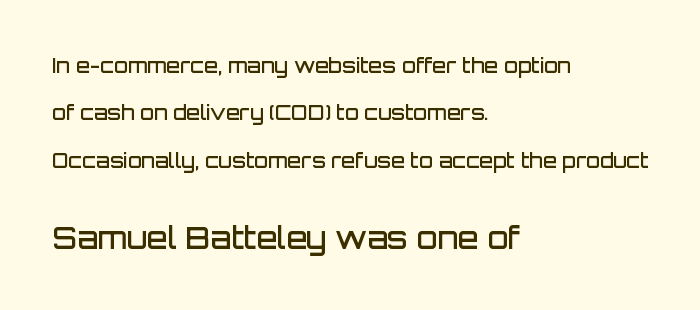
Q: Is the text bold? A: Semi-bold.
Q: Is the text italic (slanted)? A: No, it is upright.
Q: Is the typeface a serif or a sans-serif typeface? A: Sans-serif.
Q: Is the text underlined? A: No.
Q: How is the paragraph aligned? A: Left-aligned.
Q: Is the spacing between letters normal or unusually wide? A: Normal.
Q: Is the spacing between lines tight, normal or loose? A: Loose.
Q: Which block of text is set in a larger size, the first (top) or the second (bottom)? A: The second (bottom) one.
Q: Width (condensed, normal, or wide)? A: Normal.
Q: Stroke contrast? A: Low.
Q: x-height? A: Large.
Q: Monospaced? A: No.
